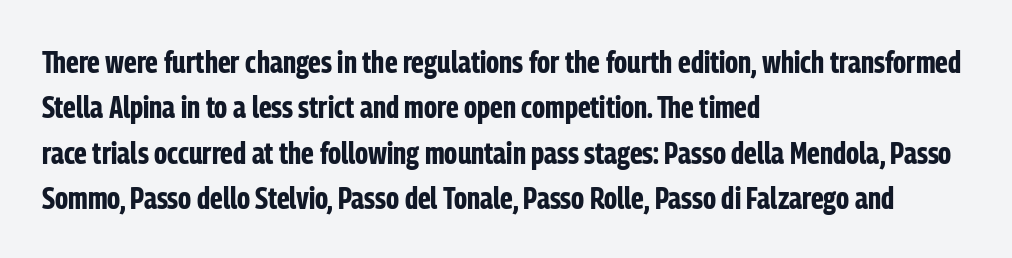
{"serif": "no", "italic": "no", "bold": "yes", "weight": "bold", "width": "condensed", "stroke_contrast": "low", "x_height": "medium", "monospaced": "no", "underline": "no", "align": "left", "line_spacing": "normal", "line_spacing_ratio": 1.46, "letter_spacing": "normal", "letter_spacing_em": 0.0, "glyph_px": 31}
